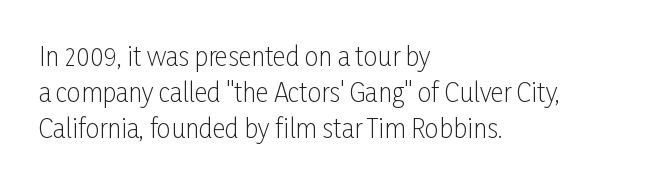
{"italic": "no", "bold": "no", "underline": "no", "align": "left", "line_spacing": "normal", "line_spacing_ratio": 1.45, "letter_spacing": "normal", "letter_spacing_em": 0.0, "glyph_px": 25}
